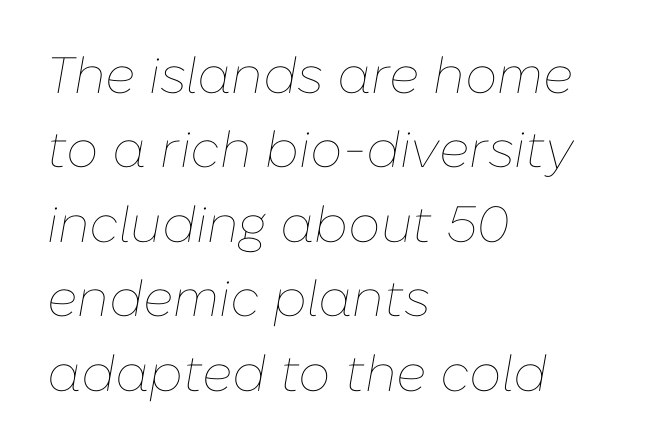
The image shows 51 px thin type, italic (leaning right); set left-aligned, normal line spacing (1.46x), normal letter spacing, not underlined; low stroke contrast and a medium x-height.
